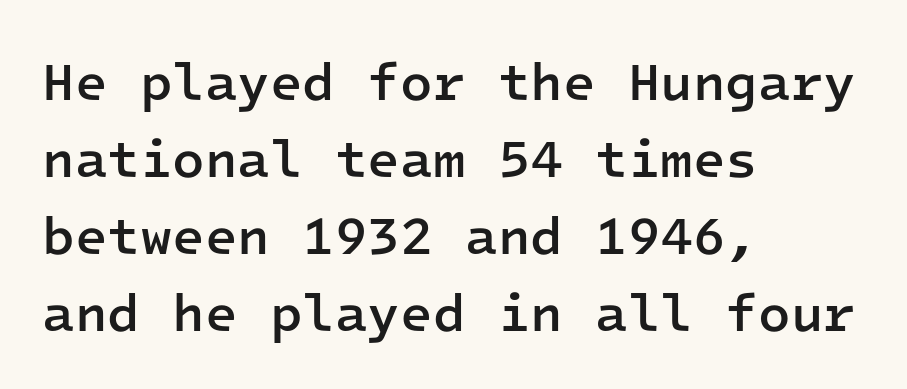
Q: Is the text bold? A: Semi-bold.
Q: Is the text italic (slanted)? A: No, it is upright.
Q: Is the typeface a serif or a sans-serif typeface? A: Sans-serif.
Q: Is the text underlined? A: No.
Q: How is the paragraph aligned? A: Left-aligned.
Q: Is the spacing between letters normal or unusually wide? A: Normal.
Q: Is the spacing between lines tight, normal or loose? A: Normal.
Q: Width (condensed, normal, or wide)? A: Normal.
Q: Stroke contrast? A: Low.
Q: x-height? A: Medium.
Q: Monospaced? A: Yes.
